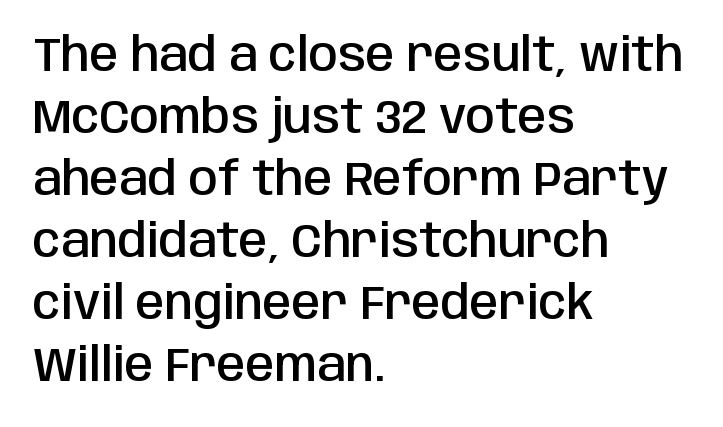
{"serif": "no", "italic": "no", "bold": "semi", "weight": "semibold", "width": "condensed", "stroke_contrast": "low", "x_height": "large", "monospaced": "no", "underline": "no", "align": "left", "line_spacing": "normal", "line_spacing_ratio": 1.32, "letter_spacing": "normal", "letter_spacing_em": 0.0, "glyph_px": 47}
